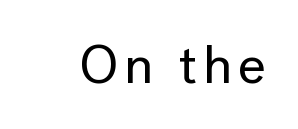
{"serif": "no", "italic": "no", "width": "normal", "stroke_contrast": "low", "x_height": "medium", "monospaced": "no", "underline": "no", "glyph_px": 54}
